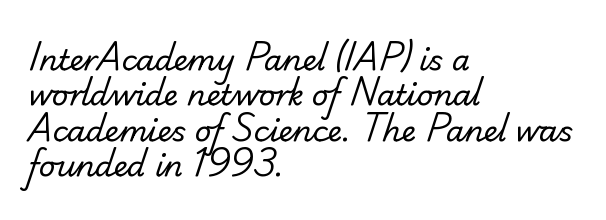
{"serif": "no", "bold": "no", "weight": "regular", "width": "normal", "stroke_contrast": "low", "x_height": "small", "monospaced": "no", "underline": "no", "align": "left", "line_spacing_ratio": 1.22, "letter_spacing": "normal", "letter_spacing_em": 0.0, "glyph_px": 29}
